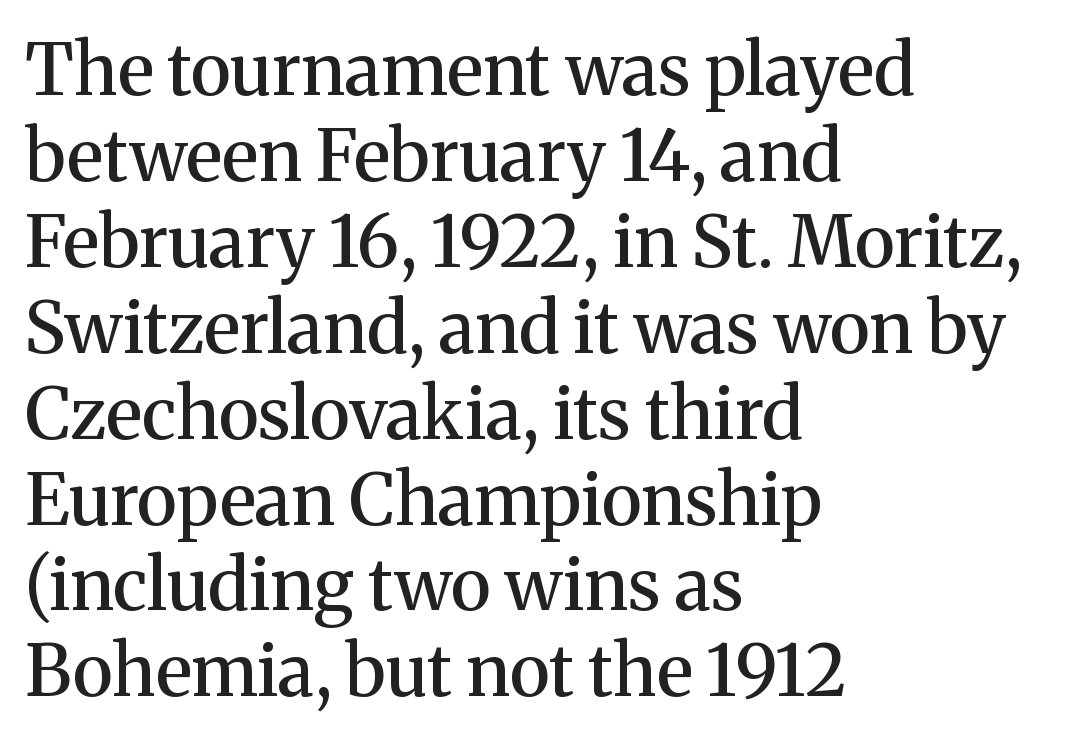
A roman cut, with each character standing at attention. This rendering features lettering with no underline. A somewhat darkened texture: the type is semibold rather than bold. Note the varied advance widths — an 'i' is clearly narrower than an 'm'.
